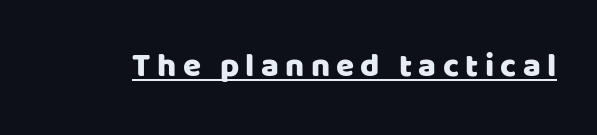
Q: Is the text italic (slanted)? A: No, it is upright.
Q: Is the typeface a serif or a sans-serif typeface? A: Sans-serif.
Q: Is the text underlined? A: Yes.
Q: Width (condensed, normal, or wide)? A: Normal.
Q: Stroke contrast? A: Low.
Q: x-height? A: Large.
Q: Monospaced? A: No.
